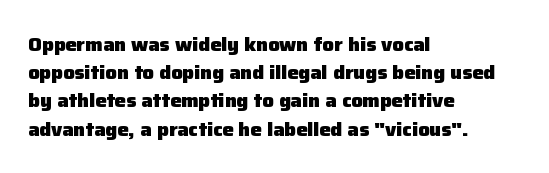
Q: Is the text bold? A: Yes.
Q: Is the text italic (slanted)? A: No, it is upright.
Q: Is the text underlined? A: No.
Q: How is the paragraph aligned? A: Left-aligned.
Q: Is the spacing between letters normal or unusually wide? A: Normal.
Q: Is the spacing between lines tight, normal or loose? A: Normal.
